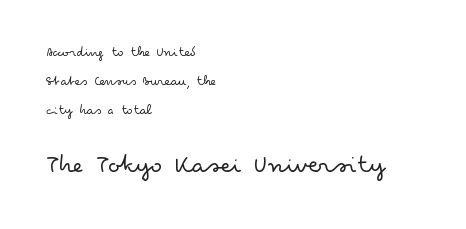
Every character sits straight up, as roman type does. Typeset ragged right — the left edge is the straight one. The face used here appears at its bigger size in the lower chunk. Is there much room between lines? Yes — plenty of vertical air separates them. The type is set solid horizontally, with unmodified tracking.
